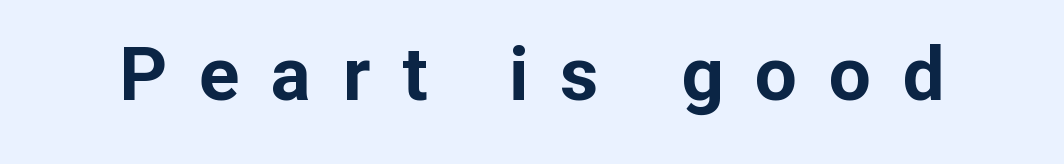
A full-strength bold gives these letters their thick strokes. Each letter keeps its own natural width here, so spacing adapts to shape. A roman cut, with each character standing at attention. The designer went with a sans here, leaving each stem footless.
